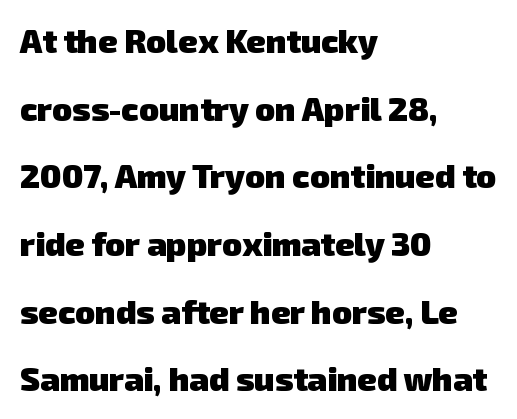
Q: Is the text bold? A: Yes.
Q: Is the typeface a serif or a sans-serif typeface? A: Sans-serif.
Q: Is the text underlined? A: No.
Q: How is the paragraph aligned? A: Left-aligned.
Q: Is the spacing between letters normal or unusually wide? A: Normal.
Q: Is the spacing between lines tight, normal or loose? A: Loose.
Q: Width (condensed, normal, or wide)? A: Normal.
Q: Stroke contrast? A: Low.
Q: x-height? A: Medium.
Q: Monospaced? A: No.
